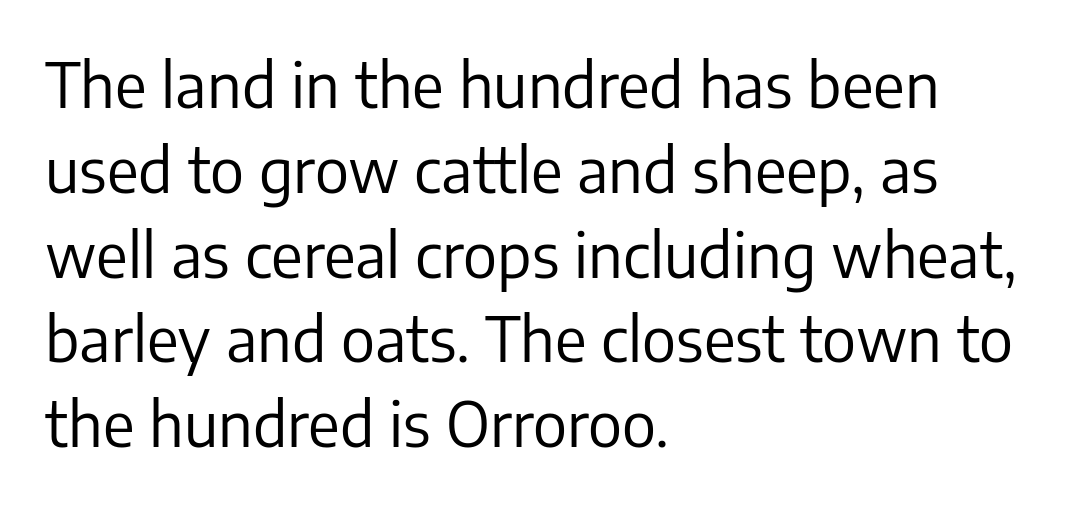
The image shows 61 px regular-weight sans-serif type, upright; set left-aligned, normal line spacing (1.39x), normal letter spacing, not underlined; low stroke contrast and a medium x-height.
